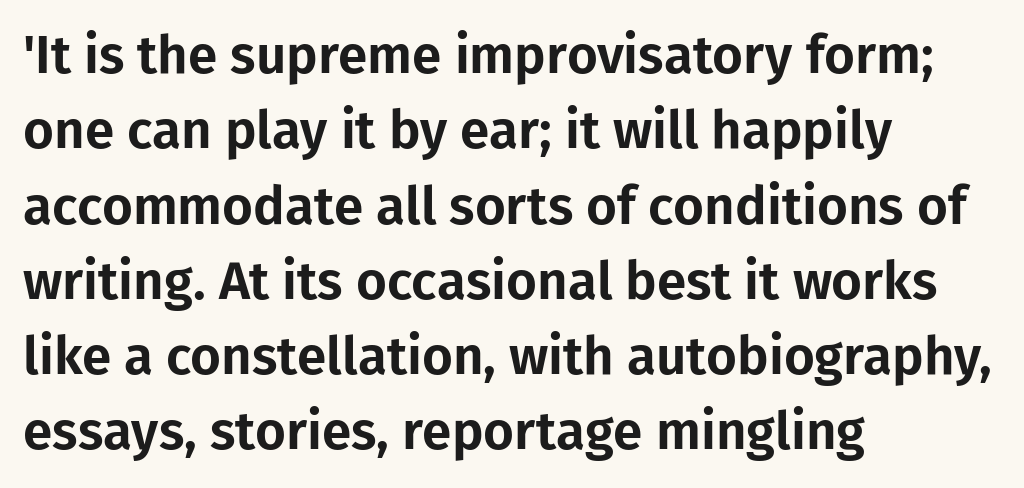
{"serif": "no", "italic": "no", "width": "normal", "stroke_contrast": "low", "x_height": "medium", "monospaced": "no", "underline": "no", "align": "left", "line_spacing": "normal", "line_spacing_ratio": 1.42, "letter_spacing": "normal", "letter_spacing_em": 0.0, "glyph_px": 53}
